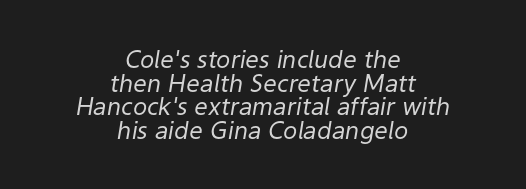
The rendering positions every line midway between the sides. Tracking here is standard; glyphs follow each other at the usual distance. Rows of type sit shoulder to shoulder in the vertical direction. The weight tops out at a normal text grade.
